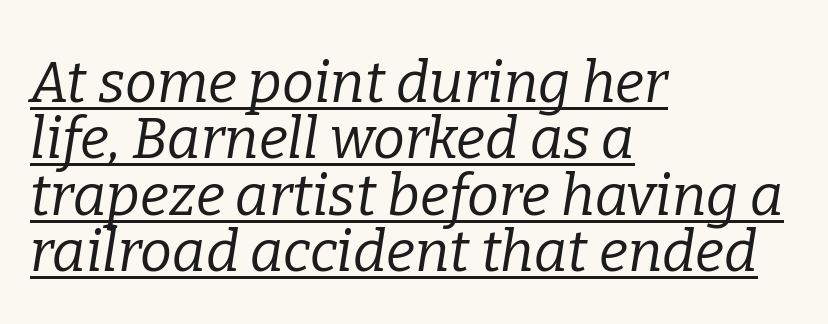
The image shows 57 px regular-weight serif type, italic (leaning right); set left-aligned, tight line spacing (0.99x), normal letter spacing, underlined; low stroke contrast and a medium x-height.
